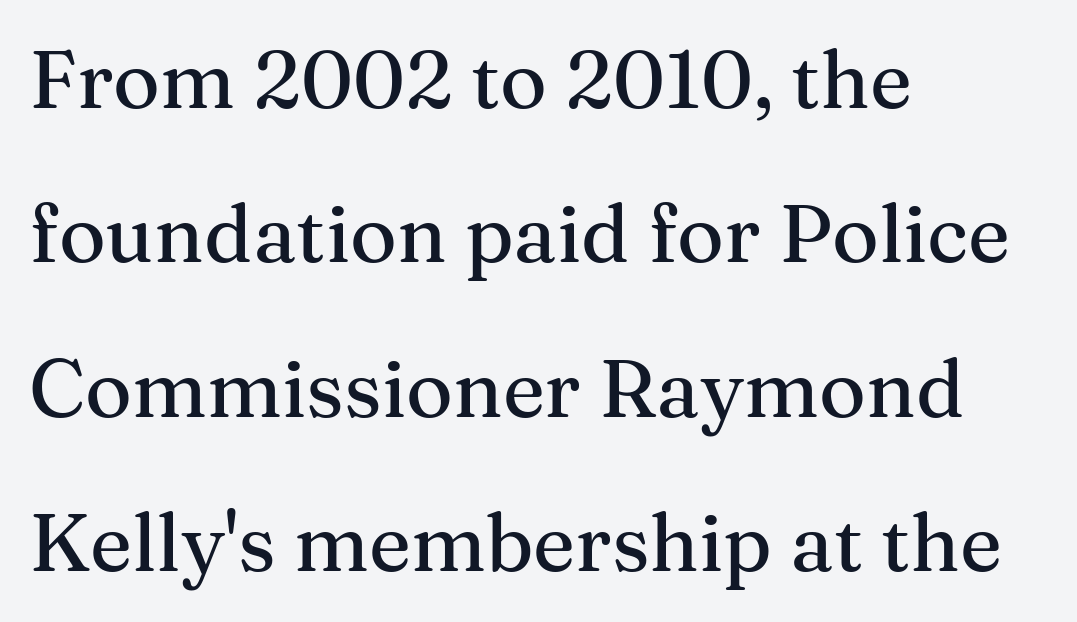
Baseline-to-baseline distance is far greater than the letter height. The tracking reads as untouched default to a designer's eye. Beneath every word, the page is bare. Unlike italic type, these characters show no tilt at all.
